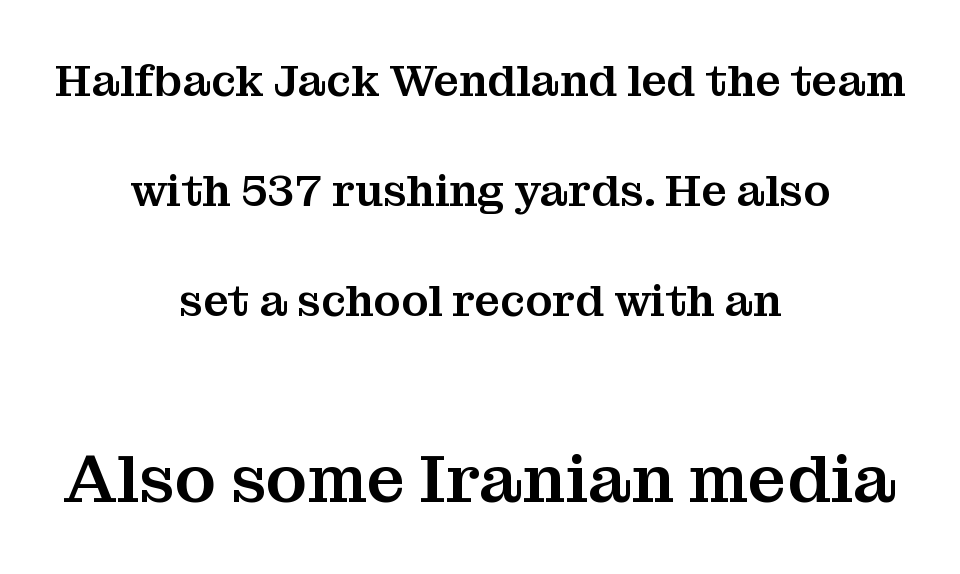
The text block is weighted toward neither margin, spreading evenly from the middle. The type family on display is of the serif kind. A student would notice the bottom passage is typeset larger than what precedes it. Spacing verdict: proportional, widths tailored to each character. Look at the tracking — it's just the regular setting, nothing added. Interline gaps are noticeably wide in this sample.
